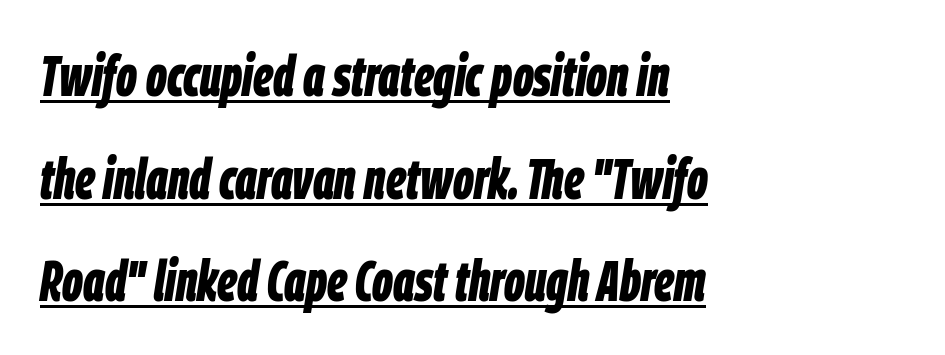
{"italic": "yes", "lean": "right", "slant_degrees": 9, "bold": "yes", "weight": "bold", "width": "condensed", "stroke_contrast": "low", "x_height": "large", "monospaced": "no", "underline": "yes", "align": "left", "line_spacing_ratio": 1.8, "letter_spacing": "normal", "letter_spacing_em": 0.0, "glyph_px": 57}
